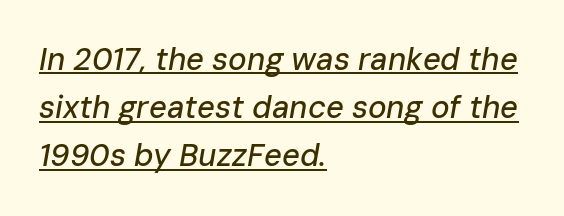
Q: Is the text italic (slanted)? A: Yes, it leans right by about 10 degrees.
Q: Is the text underlined? A: Yes.
Q: How is the paragraph aligned? A: Left-aligned.
Q: Is the spacing between letters normal or unusually wide? A: Normal.
Q: Is the spacing between lines tight, normal or loose? A: Normal.
Q: Width (condensed, normal, or wide)? A: Normal.
Q: Stroke contrast? A: Low.
Q: x-height? A: Medium.
Q: Monospaced? A: No.
